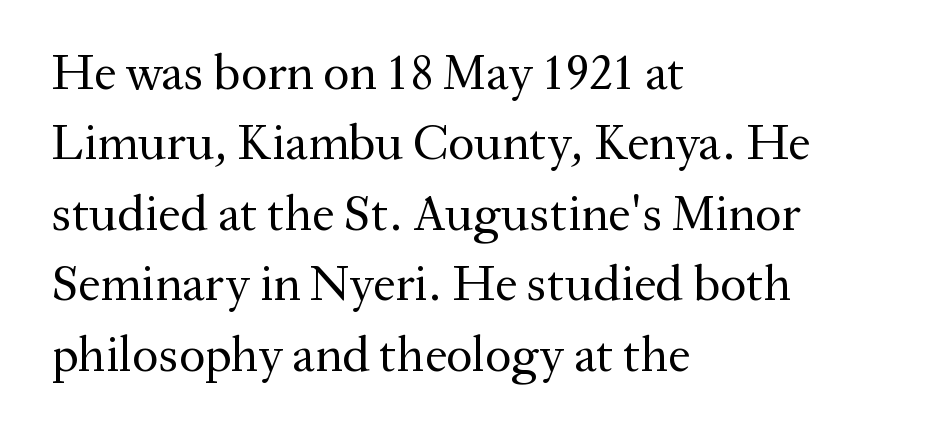
The image shows 50 px regular-weight serif type, upright; set left-aligned, normal line spacing (1.41x), normal letter spacing, not underlined; medium stroke contrast and a medium x-height.
